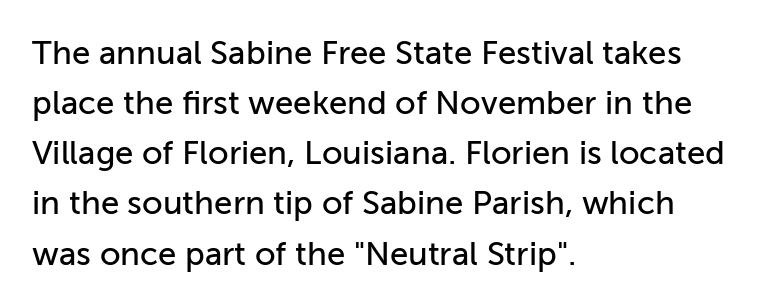
Q: Is the text italic (slanted)? A: No, it is upright.
Q: Is the typeface a serif or a sans-serif typeface? A: Sans-serif.
Q: Is the text underlined? A: No.
Q: How is the paragraph aligned? A: Left-aligned.
Q: Is the spacing between letters normal or unusually wide? A: Normal.
Q: Is the spacing between lines tight, normal or loose? A: Normal.
Q: Width (condensed, normal, or wide)? A: Normal.
Q: Stroke contrast? A: Low.
Q: x-height? A: Medium.
Q: Monospaced? A: No.
